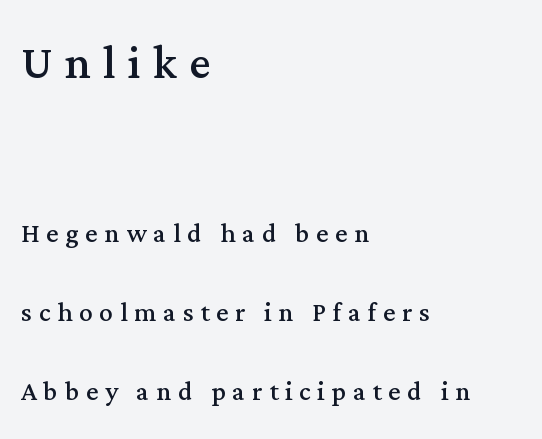
No extra ink here — the face is not bold. Here the designer chose a conventional face with non-uniform glyph widths. The earlier block is typeset at a bigger size than the later block. Underlining? Definitely not there. Unlike a clean sans, this face finishes its strokes with serifs. Someone cranked the tracking dial way up on this one.
